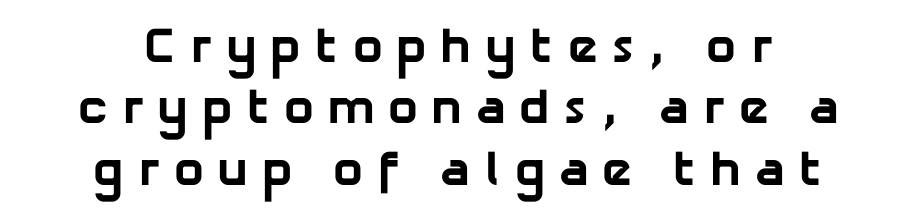
The image shows 50 px bold sans-serif type; set centered, line spacing 1.23x, unusually wide letter spacing (+0.27 em), not underlined; low stroke contrast and a medium x-height.
